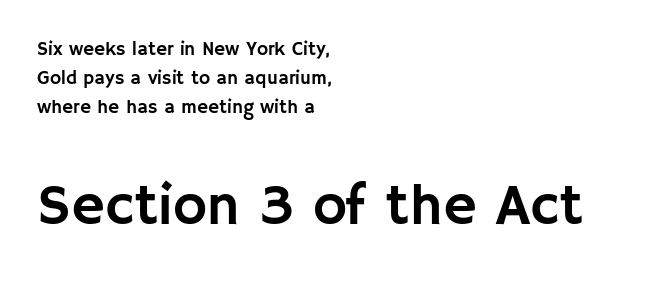
The glyphs in this specimen are sans serif. Whoever set this chose a conventional vertical rhythm. Note the varied advance widths — an 'i' is clearly narrower than an 'm'. Style check: upright. The passage is arranged the way most books set body copy — flush left.
